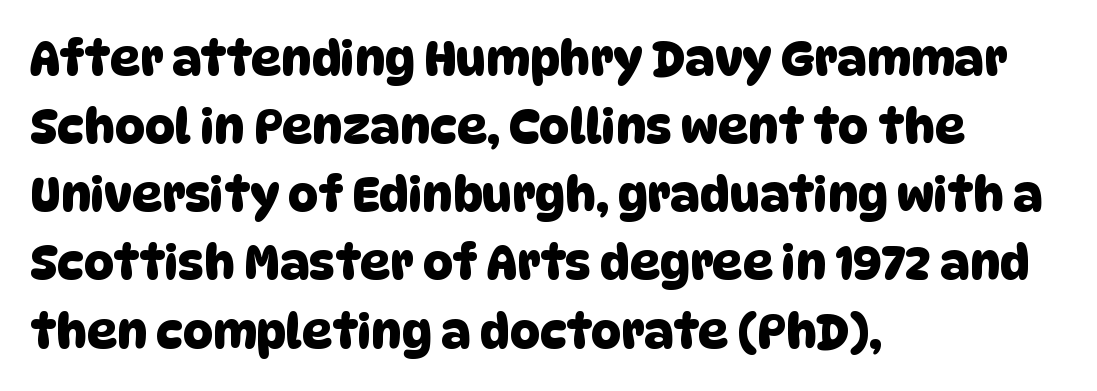
Q: Is the typeface a serif or a sans-serif typeface? A: Sans-serif.
Q: Is the text underlined? A: No.
Q: How is the paragraph aligned? A: Left-aligned.
Q: Is the spacing between letters normal or unusually wide? A: Normal.
Q: Is the spacing between lines tight, normal or loose? A: Normal.
Q: Width (condensed, normal, or wide)? A: Normal.
Q: Stroke contrast? A: Low.
Q: x-height? A: Large.
Q: Monospaced? A: No.
